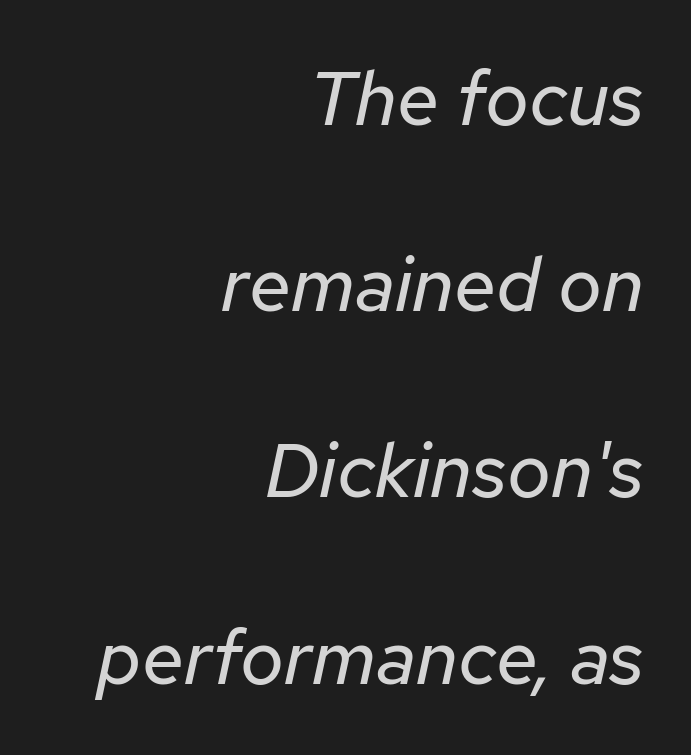
Q: Is the text bold? A: No.
Q: Is the text italic (slanted)? A: Yes, it leans right by about 12 degrees.
Q: Is the text underlined? A: No.
Q: How is the paragraph aligned? A: Right-aligned.
Q: Is the spacing between letters normal or unusually wide? A: Normal.
Q: Is the spacing between lines tight, normal or loose? A: Loose.
Q: Width (condensed, normal, or wide)? A: Normal.
Q: Stroke contrast? A: Low.
Q: x-height? A: Medium.
Q: Monospaced? A: No.
